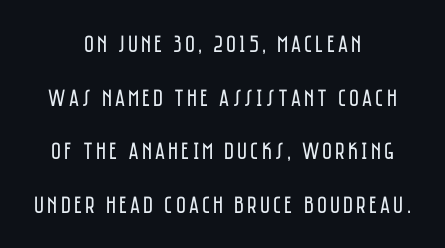
The image shows 24 px text type, upright; set centered, loose line spacing (2.23x), not underlined.
